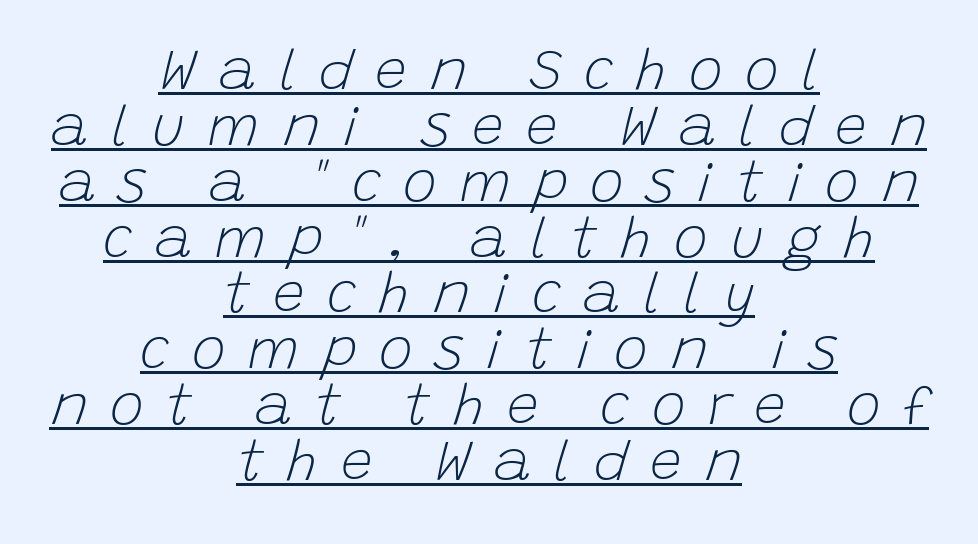
Q: Is the text bold? A: No.
Q: Is the text italic (slanted)? A: Yes, it leans right by about 15 degrees.
Q: Is the text underlined? A: Yes.
Q: How is the paragraph aligned? A: Centered.
Q: Is the spacing between letters normal or unusually wide? A: Unusually wide.
Q: Is the spacing between lines tight, normal or loose? A: Tight.
Q: Width (condensed, normal, or wide)? A: Normal.
Q: Stroke contrast? A: Low.
Q: x-height? A: Large.
Q: Monospaced? A: No.
